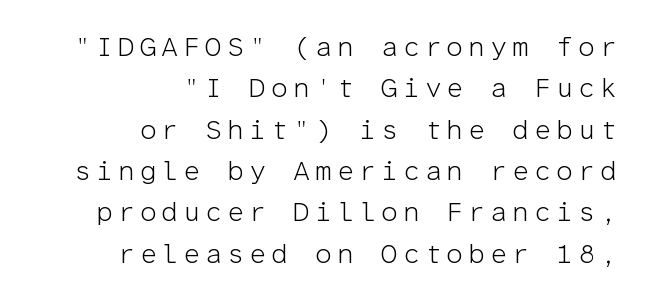
{"italic": "no", "bold": "no", "underline": "no", "align": "right", "line_spacing": "normal", "line_spacing_ratio": 1.53, "glyph_px": 27}
